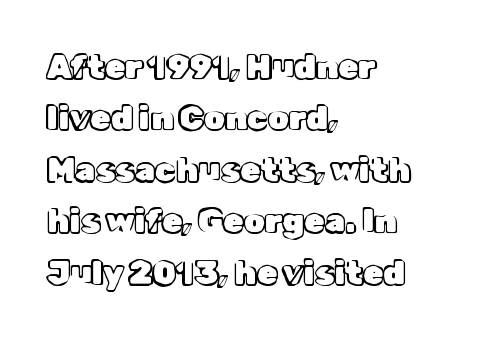
{"italic": "no", "width": "normal", "x_height": "medium", "monospaced": "no", "underline": "no", "align": "left", "line_spacing": "normal", "line_spacing_ratio": 1.56, "letter_spacing": "normal", "letter_spacing_em": 0.0, "glyph_px": 33}
